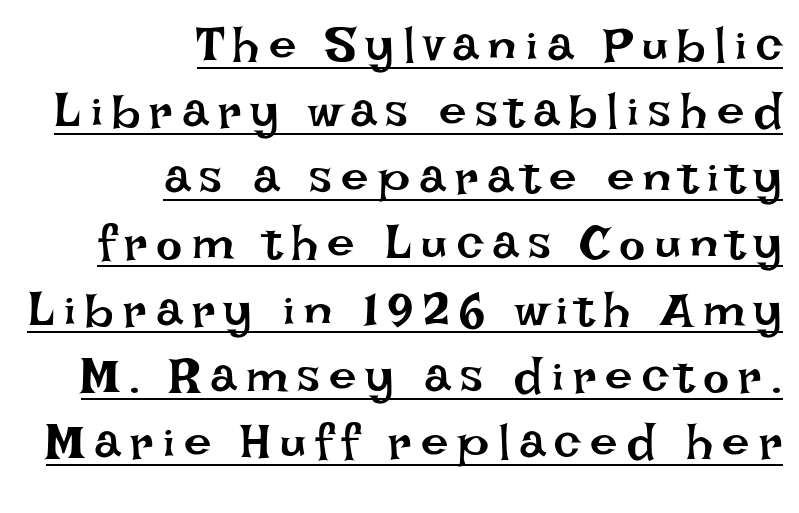
Italic: no, the glyphs are upright roman. Short and long lines alike share a common ending point at right. Vertical spacing — default. You could not count columns in this text — the font is proportionally spaced. The face used here appears with an underline applied. Summary of weight: not heavy and not bold.
